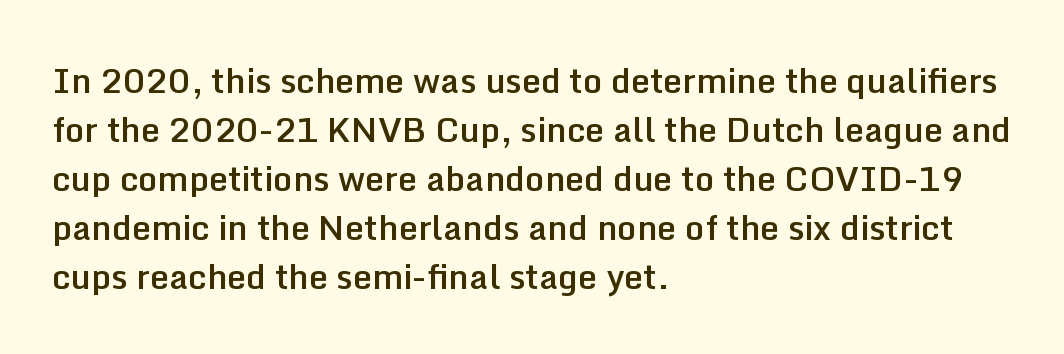
The image shows 34 px semibold sans-serif type, upright; set left-aligned, normal line spacing (1.44x), normal letter spacing, not underlined; low stroke contrast and a medium x-height.
